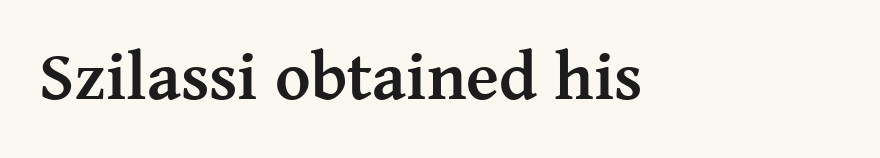
Q: Is the text bold? A: Yes.
Q: Is the text italic (slanted)? A: No, it is upright.
Q: Is the typeface a serif or a sans-serif typeface? A: Serif.
Q: Is the text underlined? A: No.
Q: Is the spacing between letters normal or unusually wide? A: Normal.
Q: Width (condensed, normal, or wide)? A: Normal.
Q: Stroke contrast? A: Medium.
Q: x-height? A: Medium.
Q: Monospaced? A: No.
